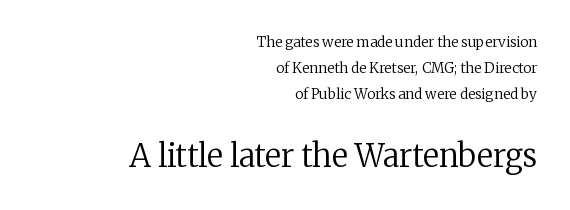
These lines were composed using upright roman letters. Here the glyphs are tracked normally, forming tight word shapes. Compared with a typical body face, this is equally light or lighter still. Each letter's strokes conclude with small projecting serifs. The passage shown begins with its smaller block and ends with its larger one.
